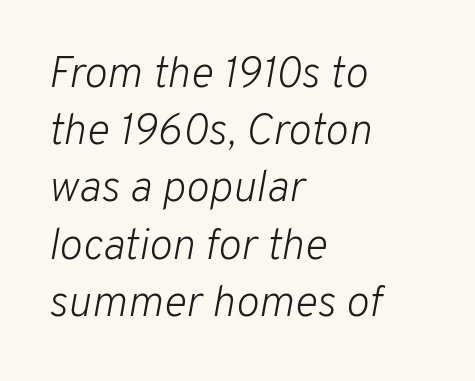
The image shows 44 px light type, italic (leaning right); set left-aligned, normal line spacing (1.3x), normal letter spacing, not underlined; low stroke contrast and a medium x-height.
